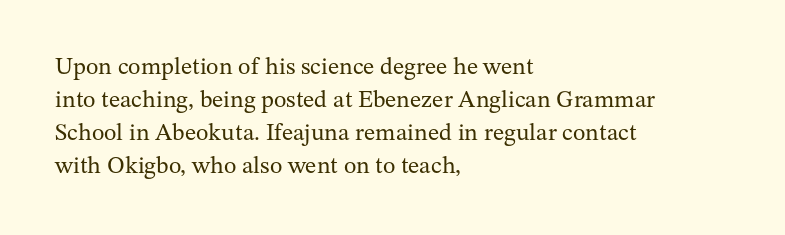
Q: Is the text bold? A: No.
Q: Is the text italic (slanted)? A: No, it is upright.
Q: Is the text underlined? A: No.
Q: How is the paragraph aligned? A: Left-aligned.
Q: Is the spacing between letters normal or unusually wide? A: Normal.
Q: Is the spacing between lines tight, normal or loose? A: Normal.
